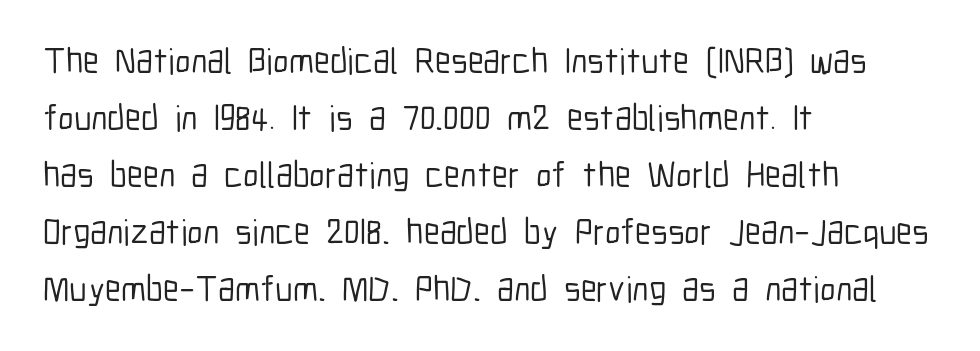
If you drew a ruler down the left edge, every line would touch it. The words here are not underlined. Characters remain perfectly vertical along every line. This block has exactly the height ordinary leading produces. These lines are rendered in a variable-pitch font. Observe the ordinary spacing: letters are neighbours, not strangers.
